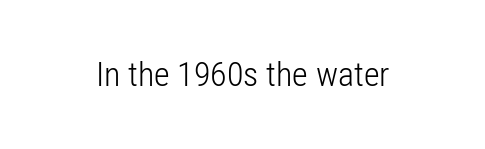
Q: Is the text bold? A: No.
Q: Is the text italic (slanted)? A: No, it is upright.
Q: Is the typeface a serif or a sans-serif typeface? A: Sans-serif.
Q: Is the text underlined? A: No.
Q: Is the spacing between letters normal or unusually wide? A: Normal.
Q: Width (condensed, normal, or wide)? A: Condensed.
Q: Stroke contrast? A: Low.
Q: x-height? A: Medium.
Q: Monospaced? A: No.
